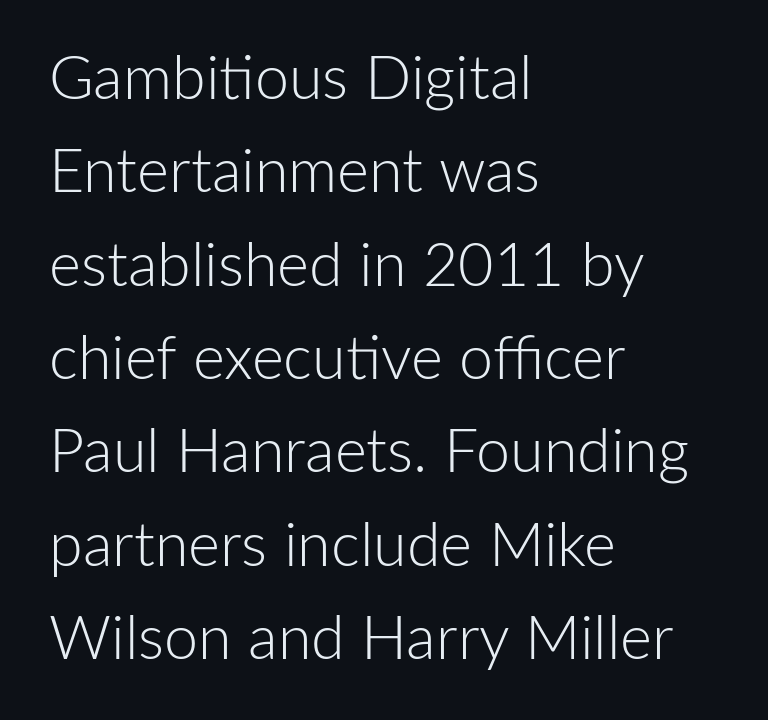
{"serif": "no", "italic": "no", "bold": "no", "weight": "light", "width": "normal", "stroke_contrast": "low", "x_height": "medium", "monospaced": "no", "underline": "no", "align": "left", "line_spacing": "normal", "line_spacing_ratio": 1.53, "letter_spacing": "normal", "letter_spacing_em": 0.0, "glyph_px": 61}
